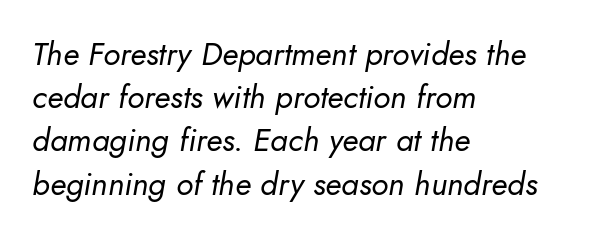
The image shows 32 px regular-weight type, italic (leaning right); set left-aligned, normal line spacing (1.35x), normal letter spacing, not underlined; low stroke contrast and a small x-height.
